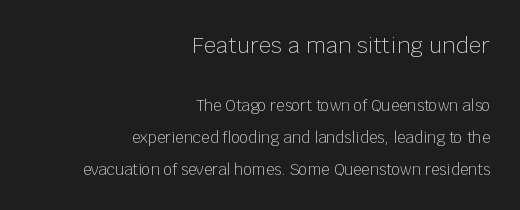
The block of text is sparse from top to bottom, with ample space between rows. Weight: in the light-to-regular range. The ragged edge is on the left, which tells us the setting is flush right. Here the first block reads like a headline and the second like body copy. Beneath every word, the page is bare. Unlike italic type, these characters show no tilt at all.
